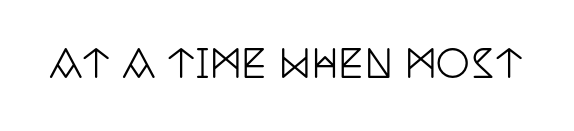
No italicization has been applied; the sample stays upright. The tracking reads as untouched default to a designer's eye. Is this a fixed-width face? No — the glyphs have proportional, varying widths. Typographically, this falls in the serif category. The area under the type is left untouched.
